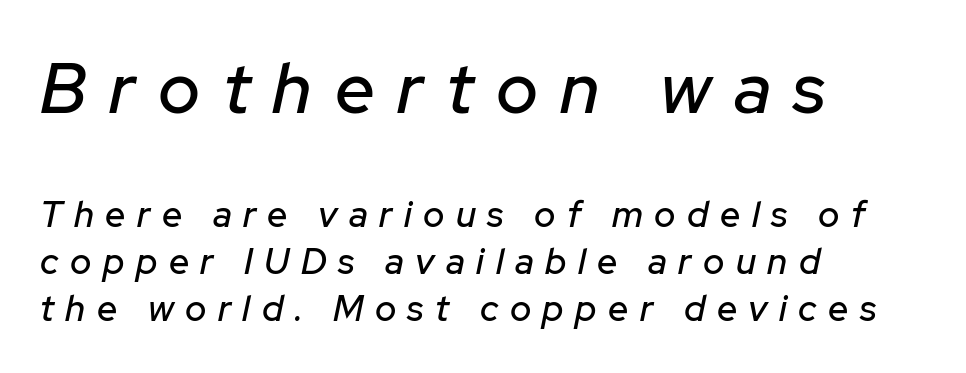
Q: Is the text italic (slanted)? A: Yes, it leans right by about 12 degrees.
Q: Is the text underlined? A: No.
Q: How is the paragraph aligned? A: Left-aligned.
Q: Is the spacing between letters normal or unusually wide? A: Unusually wide.
Q: Is the spacing between lines tight, normal or loose? A: Normal.
Q: Which block of text is set in a larger size, the first (top) or the second (bottom)? A: The first (top) one.
Q: Width (condensed, normal, or wide)? A: Normal.
Q: Stroke contrast? A: Low.
Q: x-height? A: Medium.
Q: Monospaced? A: No.
